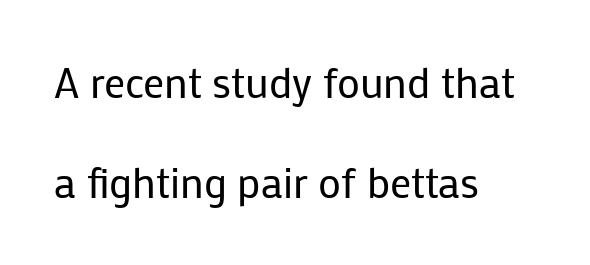
The image shows 42 px regular-weight sans-serif type, upright; set left-aligned, loose line spacing (2.39x), normal letter spacing, not underlined; low stroke contrast and a medium x-height.
